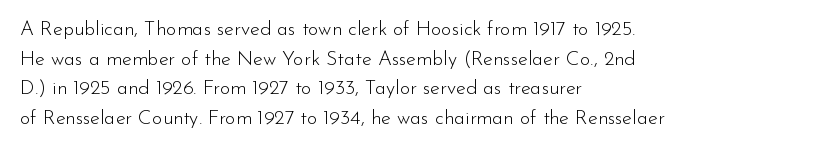
The image shows 20 px text type, upright; set left-aligned, normal line spacing (1.48x), normal letter spacing, not underlined.
